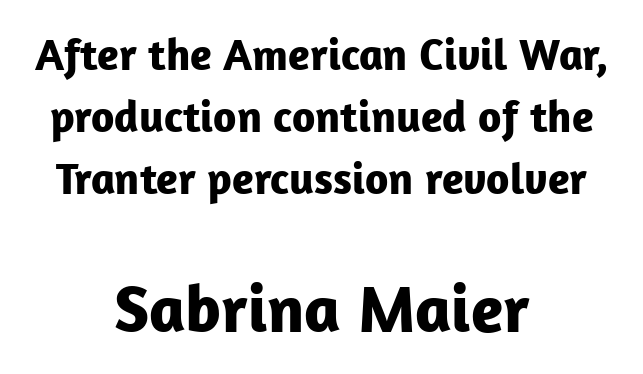
The typesetting leans heavy: a genuine bold. Rendered with straight, roman letterforms. The composition opens small and finishes big. Is the block centered? Yes — each line is placed symmetrically about the middle. Between one letter and the next there's only the usual sliver of space. Each letter keeps its own natural width here, so spacing adapts to shape.
